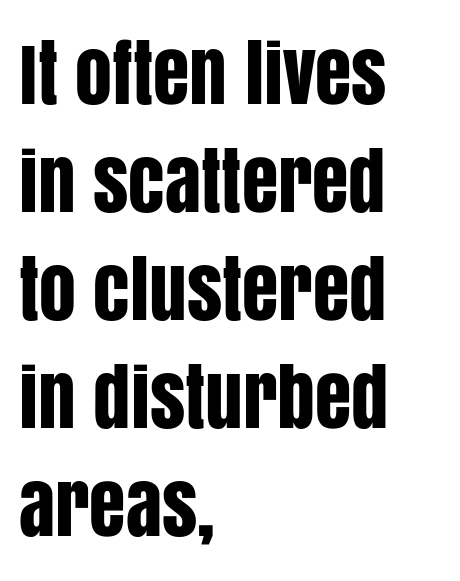
{"serif": "no", "italic": "no", "width": "condensed", "stroke_contrast": "low", "x_height": "large", "monospaced": "no", "underline": "no", "align": "left", "line_spacing": "normal", "line_spacing_ratio": 1.46, "letter_spacing": "normal", "letter_spacing_em": 0.0, "glyph_px": 74}
